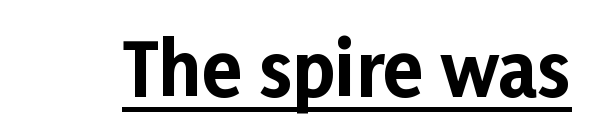
The image shows 73 px bold sans-serif type, upright; set normal letter spacing, underlined; low stroke contrast and a medium x-height.
